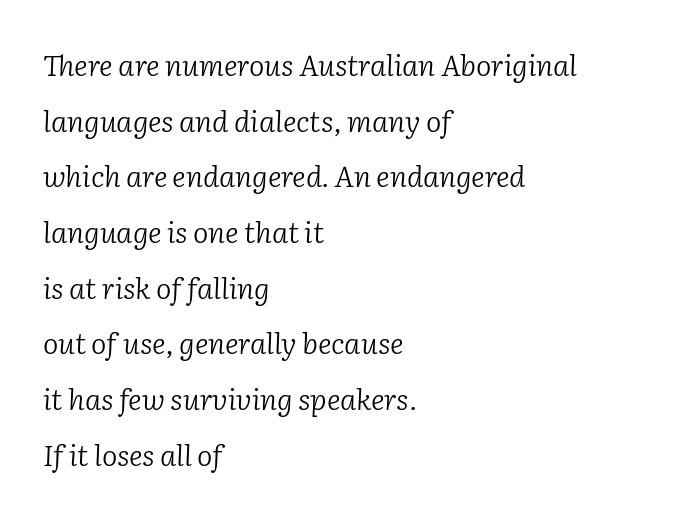
{"serif": "yes", "italic": "yes", "lean": "right", "slant_degrees": 2, "bold": "no", "weight": "light", "width": "normal", "stroke_contrast": "low", "x_height": "medium", "monospaced": "no", "underline": "no", "align": "left", "line_spacing": "loose", "line_spacing_ratio": 1.92, "letter_spacing": "normal", "letter_spacing_em": 0.0, "glyph_px": 29}
